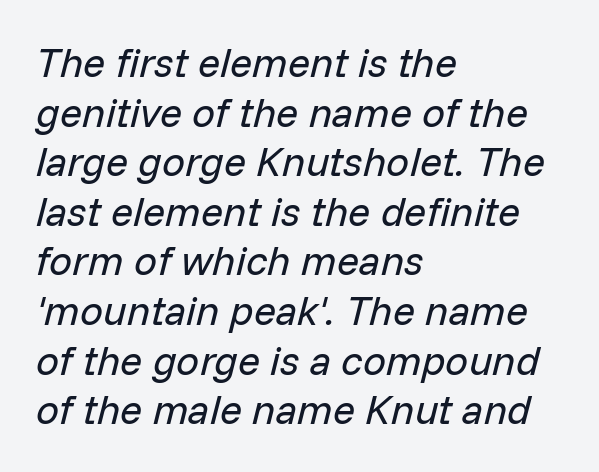
The image shows 41 px regular-weight type, italic (leaning right); set left-aligned, line spacing 1.21x, normal letter spacing, not underlined; low stroke contrast and a medium x-height.
